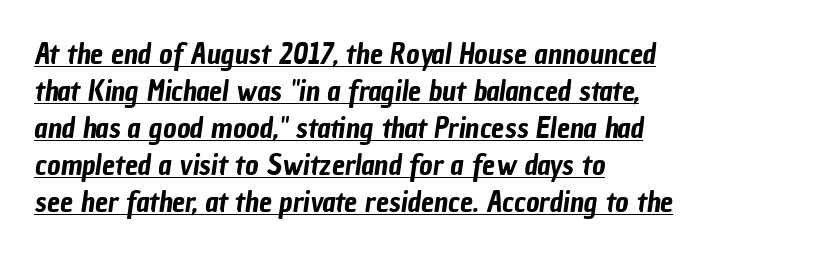
Is the letter spacing exaggerated? No — it looks like the ordinary default. Are there feet on the stems? There aren't — it's a sans. Character widths vary here, with narrow letters taking less room than wide ones. Every row of glyphs begins at an identical x-position on the left. Evenly set lines give the paragraph a standard silhouette. These characters rest on top of a visible drawn line.
